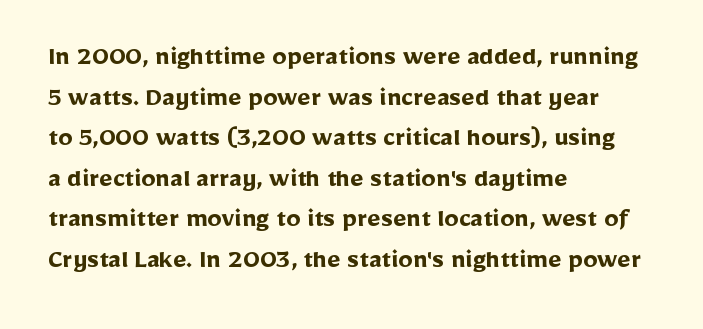
Q: Is the text bold? A: Yes.
Q: Is the text italic (slanted)? A: No, it is upright.
Q: Is the typeface a serif or a sans-serif typeface? A: Sans-serif.
Q: Is the text underlined? A: No.
Q: How is the paragraph aligned? A: Left-aligned.
Q: Is the spacing between letters normal or unusually wide? A: Normal.
Q: Is the spacing between lines tight, normal or loose? A: Normal.
Q: Width (condensed, normal, or wide)? A: Normal.
Q: Stroke contrast? A: Low.
Q: x-height? A: Medium.
Q: Monospaced? A: No.
